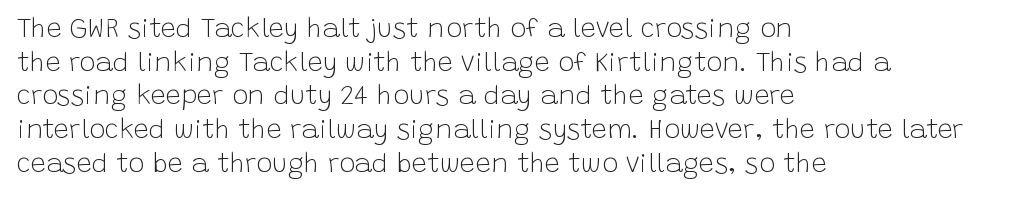
Q: Is the text bold? A: No.
Q: Is the text italic (slanted)? A: No, it is upright.
Q: Is the text underlined? A: No.
Q: How is the paragraph aligned? A: Left-aligned.
Q: Is the spacing between letters normal or unusually wide? A: Normal.
Q: Is the spacing between lines tight, normal or loose? A: Normal.
